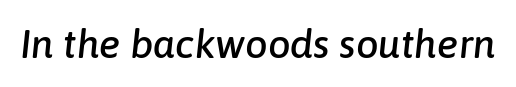
Q: Is the text italic (slanted)? A: Yes, it leans right by about 6 degrees.
Q: Is the text underlined? A: No.
Q: Is the spacing between letters normal or unusually wide? A: Normal.
Q: Width (condensed, normal, or wide)? A: Normal.
Q: Stroke contrast? A: Low.
Q: x-height? A: Medium.
Q: Monospaced? A: No.
